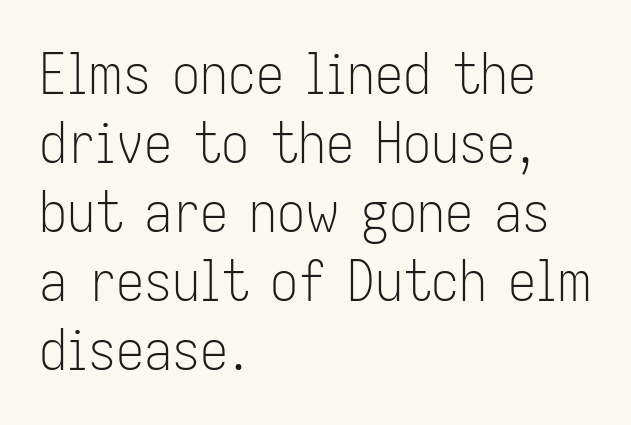
Reading down the block, your eye returns to a fixed left position each line. This is not heavy type; no bold has been used. Check the space under the baseline: it is left empty. Letter spacing: default. Stroke terminals: plain, sans-serif.
